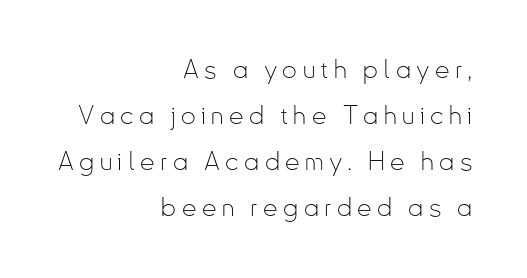
Q: Is the text bold? A: No.
Q: Is the text italic (slanted)? A: No, it is upright.
Q: Is the text underlined? A: No.
Q: How is the paragraph aligned? A: Right-aligned.
Q: Is the spacing between letters normal or unusually wide? A: Unusually wide.
